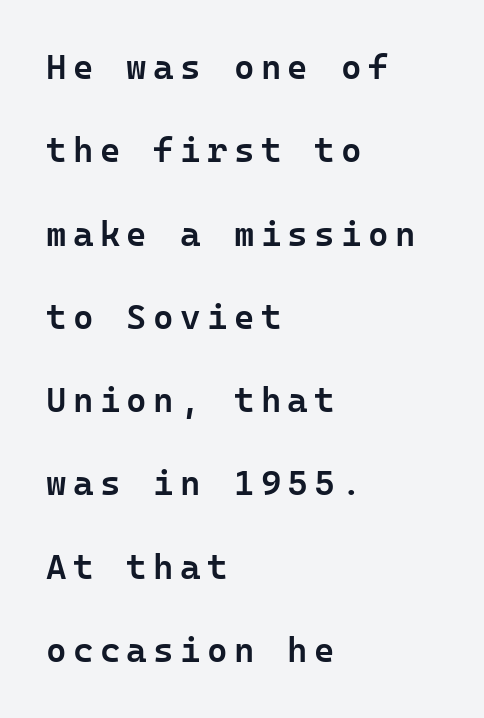
No feet cap the strokes, marking this as sans-serif type. The baseline area is clear. Emphasis by weight is partial: semibold. The lettering holds an erect, upright posture throughout. Layout note: lines flush left.
